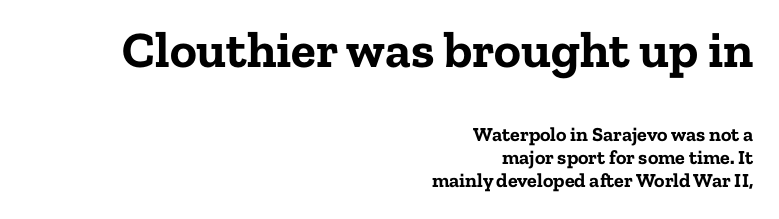
The image shows 51 px bold serif type, upright; set right-aligned, tight line spacing (1.15x), normal letter spacing, not underlined; the first (top) block is 2.55x larger; low stroke contrast and a medium x-height.
